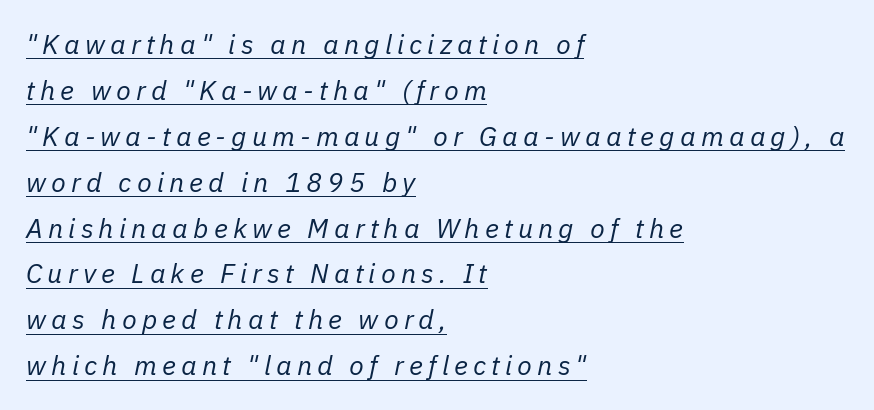
{"italic": "yes", "lean": "right", "slant_degrees": 11, "bold": "no", "underline": "yes", "align": "left", "line_spacing": "normal", "line_spacing_ratio": 1.7, "glyph_px": 27}
